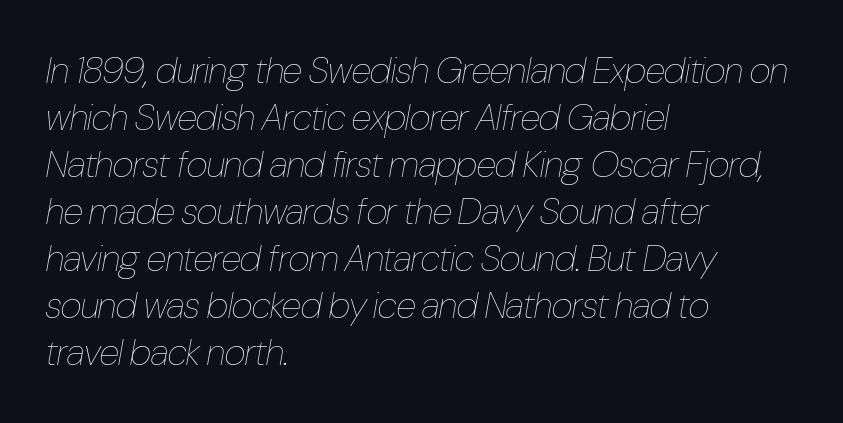
Designer's note — italics engaged. Default kerning and tracking; the words read as compact shapes. Quick note: underline off. Horizontal alignment here is leftward, the default for most running prose.
